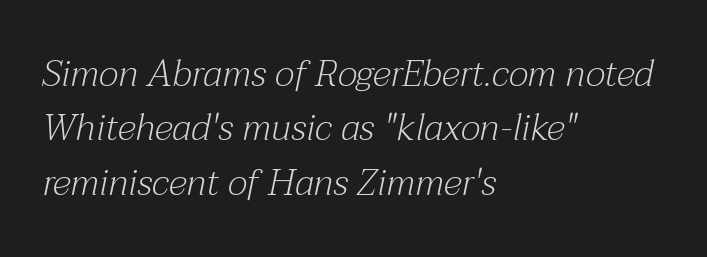
{"serif": "yes", "italic": "yes", "lean": "right", "slant_degrees": 12, "bold": "no", "weight": "light", "width": "normal", "stroke_contrast": "medium", "x_height": "medium", "monospaced": "no", "underline": "no", "align": "left", "line_spacing": "normal", "line_spacing_ratio": 1.47, "letter_spacing": "normal", "letter_spacing_em": 0.0, "glyph_px": 37}
